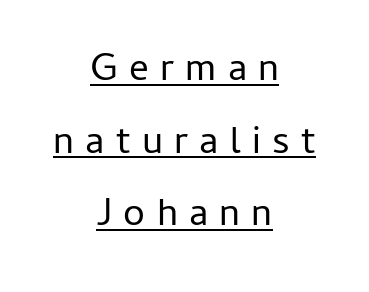
These lines stack symmetrically, like a column narrowing and widening about its center. Upright lettering throughout. Think of a printed novel: that variable character pitch is what you see here. Decoration check: the copy is underlined. The characters display no serif detailing; their extremities are plain. Stems and bowls with no extra thickness — not bold.
